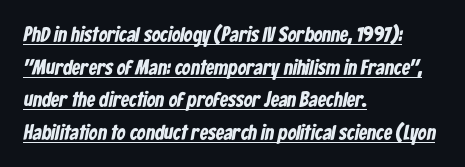
Q: Is the text bold? A: Yes.
Q: Is the text underlined? A: Yes.
Q: How is the paragraph aligned? A: Left-aligned.
Q: Is the spacing between letters normal or unusually wide? A: Normal.
Q: Is the spacing between lines tight, normal or loose? A: Normal.
